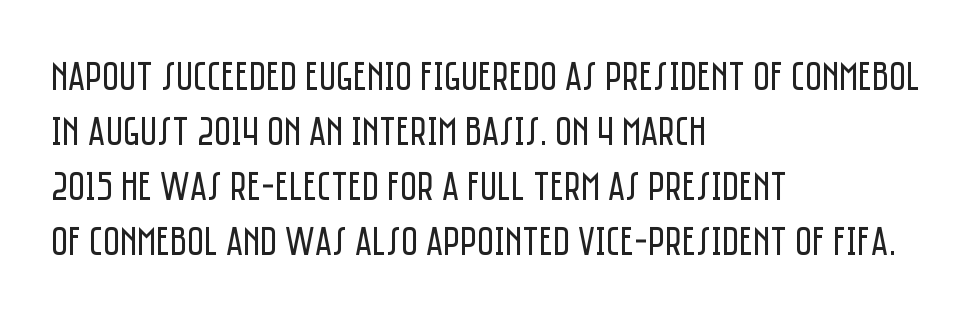
The image shows 41 px regular-weight, condensed sans-serif type, upright; set left-aligned, normal line spacing (1.34x), normal letter spacing, not underlined; low stroke contrast and a large x-height.
